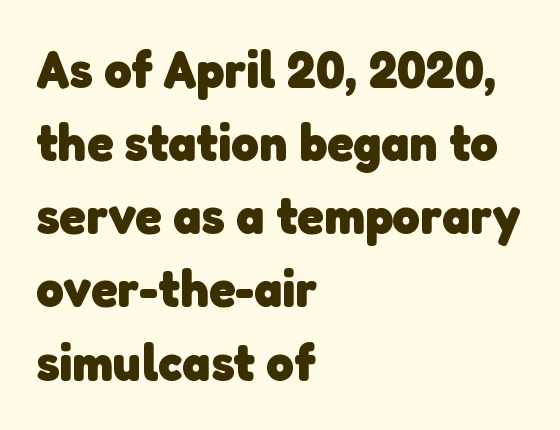
Q: Is the text bold? A: Yes.
Q: Is the typeface a serif or a sans-serif typeface? A: Sans-serif.
Q: Is the text underlined? A: No.
Q: How is the paragraph aligned? A: Left-aligned.
Q: Is the spacing between letters normal or unusually wide? A: Normal.
Q: Is the spacing between lines tight, normal or loose? A: Normal.
Q: Width (condensed, normal, or wide)? A: Normal.
Q: Stroke contrast? A: Low.
Q: x-height? A: Medium.
Q: Monospaced? A: No.
